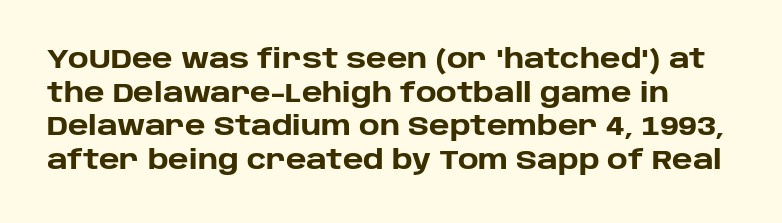
Q: Is the text bold? A: Yes.
Q: Is the text italic (slanted)? A: No, it is upright.
Q: Is the text underlined? A: No.
Q: Is the spacing between letters normal or unusually wide? A: Normal.
Q: Is the spacing between lines tight, normal or loose? A: Normal.
